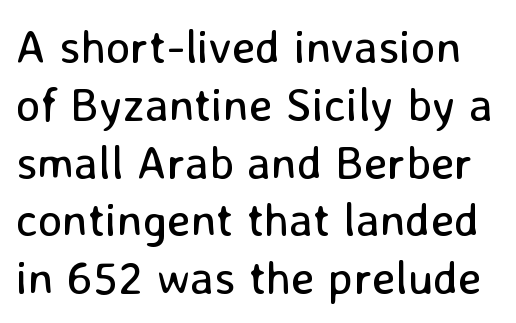
Q: Is the text bold? A: No.
Q: Is the text italic (slanted)? A: No, it is upright.
Q: Is the typeface a serif or a sans-serif typeface? A: Sans-serif.
Q: Is the text underlined? A: No.
Q: Is the spacing between letters normal or unusually wide? A: Normal.
Q: Width (condensed, normal, or wide)? A: Normal.
Q: Stroke contrast? A: Low.
Q: x-height? A: Medium.
Q: Monospaced? A: No.
